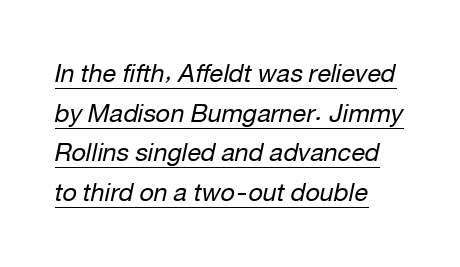
Interline gaps are of average width in this sample. Line starts are locked; line ends wander. No heavy texture on the line: the type isn't bold. Is there an underline? Yes — a line sits under the letters. The rendering applies a slant to the glyphs. There is no visible air inserted between adjacent glyphs.
